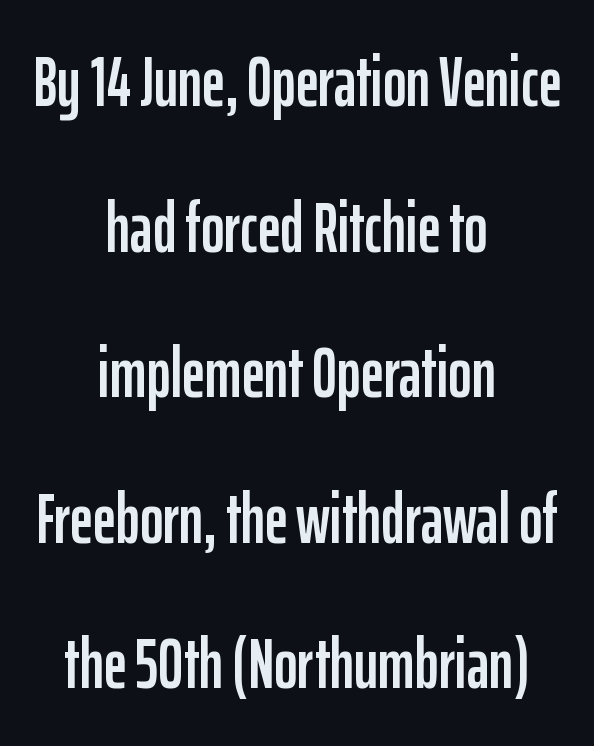
Horizontal alignment here is central, giving a formal, balanced look. This sample uses plain, unmodified letter spacing. You can tell from the bare stems that sans-serif type was used. Just letters on the line, the space beneath them empty.
